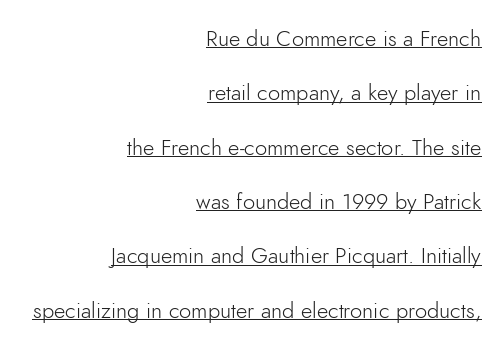
Compared with typical paragraphs, the rows here are farther apart. A continuous stroke trails under the words, as in a hyperlink. The paragraph has a hard right edge and a soft left edge. The gaps between neighbouring characters are ordinary and unremarkable. Letters have the restrained weight of plain body copy at most.
